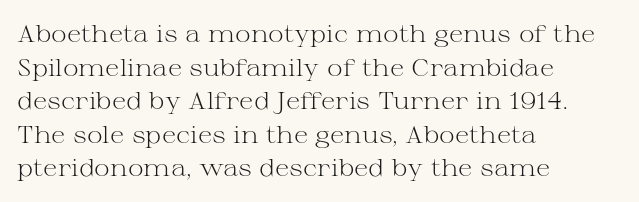
Q: Is the text bold? A: No.
Q: Is the text italic (slanted)? A: No, it is upright.
Q: Is the text underlined? A: No.
Q: How is the paragraph aligned? A: Left-aligned.
Q: Is the spacing between letters normal or unusually wide? A: Normal.
Q: Is the spacing between lines tight, normal or loose? A: Normal.
